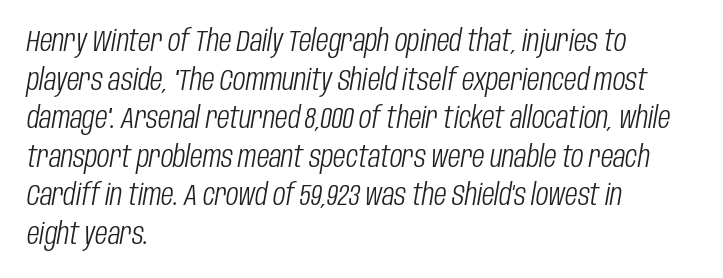
{"italic": "yes", "lean": "right", "slant_degrees": 10, "bold": "no", "weight": "light", "width": "condensed", "stroke_contrast": "low", "x_height": "large", "monospaced": "no", "underline": "no", "align": "left", "line_spacing": "normal", "line_spacing_ratio": 1.33, "letter_spacing": "normal", "letter_spacing_em": 0.0, "glyph_px": 29}
